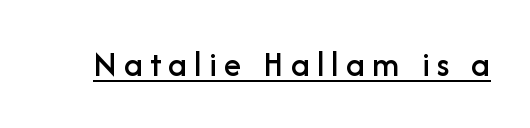
Q: Is the text italic (slanted)? A: No, it is upright.
Q: Is the typeface a serif or a sans-serif typeface? A: Sans-serif.
Q: Is the text underlined? A: Yes.
Q: Is the spacing between letters normal or unusually wide? A: Unusually wide.
Q: Width (condensed, normal, or wide)? A: Normal.
Q: Stroke contrast? A: Low.
Q: x-height? A: Medium.
Q: Monospaced? A: No.
